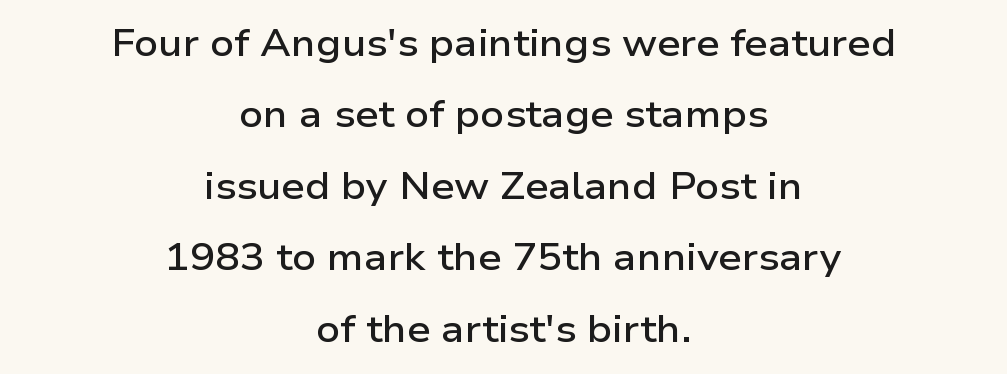
{"serif": "no", "italic": "no", "bold": "semi", "weight": "semibold", "width": "wide", "stroke_contrast": "low", "x_height": "medium", "monospaced": "no", "underline": "no", "align": "center", "line_spacing": "loose", "line_spacing_ratio": 1.93, "letter_spacing": "normal", "letter_spacing_em": 0.0, "glyph_px": 37}
